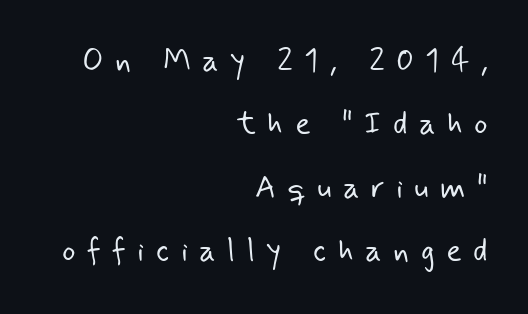
Q: Is the text bold? A: No.
Q: Is the typeface a serif or a sans-serif typeface? A: Sans-serif.
Q: Is the text underlined? A: No.
Q: How is the paragraph aligned? A: Right-aligned.
Q: Is the spacing between letters normal or unusually wide? A: Unusually wide.
Q: Is the spacing between lines tight, normal or loose? A: Loose.
Q: Width (condensed, normal, or wide)? A: Normal.
Q: Stroke contrast? A: Low.
Q: x-height? A: Small.
Q: Monospaced? A: No.
